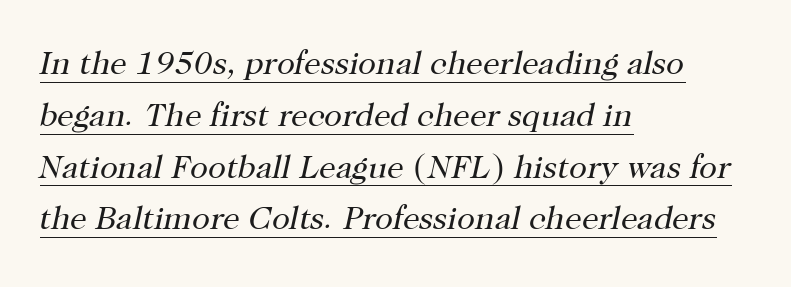
The image shows 33 px regular-weight serif type, italic (leaning right); set left-aligned, normal line spacing (1.57x), normal letter spacing, underlined; high stroke contrast and a medium x-height.
